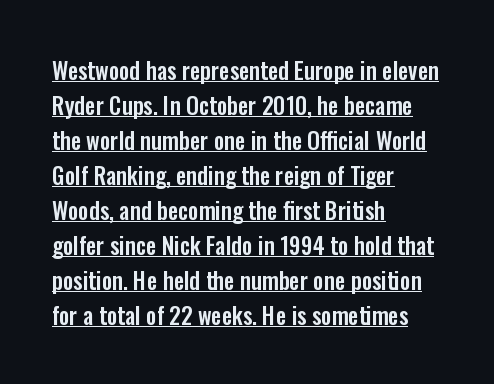
The image shows 23 px text type, upright; set left-aligned, normal line spacing (1.52x), normal letter spacing, underlined.
